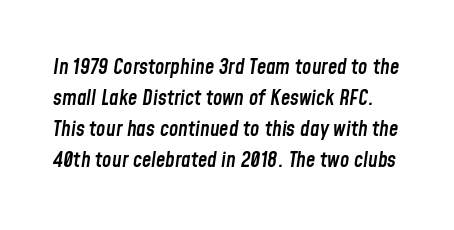
{"italic": "yes", "lean": "right", "slant_degrees": 8, "bold": "semi", "underline": "no", "line_spacing": "normal", "line_spacing_ratio": 1.48, "letter_spacing": "normal", "letter_spacing_em": 0.0, "glyph_px": 21}
